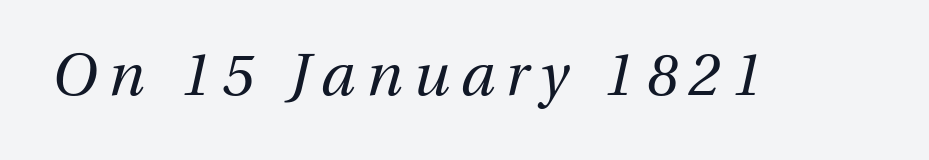
Spacing verdict: proportional, widths tailored to each character. Is the type slanted? Yes — the strokes lean at a clear angle. Nobody drew a line under any word here. Is the type heavy? It reads as light-to-regular instead.
